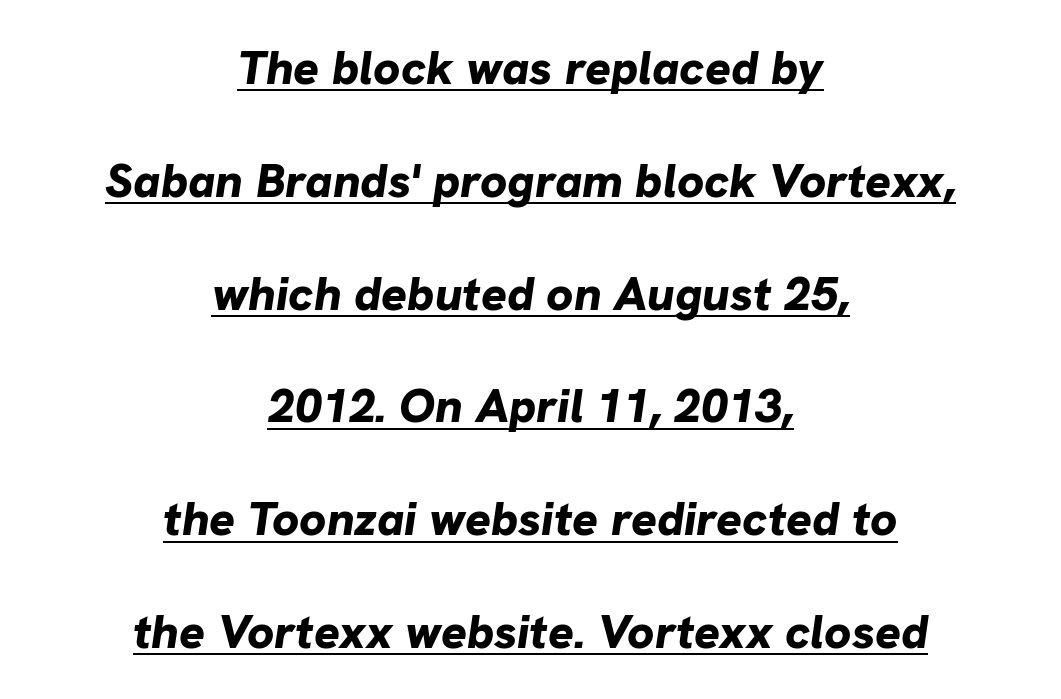
{"italic": "yes", "lean": "right", "slant_degrees": 8, "bold": "yes", "weight": "bold", "width": "normal", "stroke_contrast": "low", "x_height": "medium", "monospaced": "no", "underline": "yes", "align": "center", "line_spacing": "loose", "line_spacing_ratio": 2.35, "letter_spacing": "normal", "letter_spacing_em": 0.0, "glyph_px": 48}
